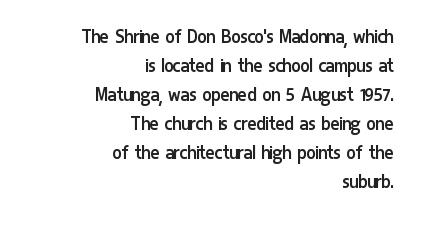
{"italic": "no", "bold": "no", "underline": "no", "align": "right", "line_spacing": "normal", "line_spacing_ratio": 1.32, "letter_spacing": "normal", "letter_spacing_em": 0.0, "glyph_px": 22}
